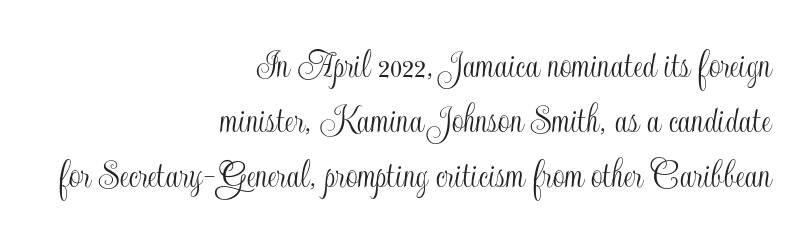
Q: Is the text italic (slanted)? A: Yes.
Q: Is the text underlined? A: No.
Q: How is the paragraph aligned? A: Right-aligned.
Q: Is the spacing between letters normal or unusually wide? A: Normal.
Q: Is the spacing between lines tight, normal or loose? A: Normal.
Q: Width (condensed, normal, or wide)? A: Condensed.
Q: x-height? A: Small.
Q: Monospaced? A: No.
